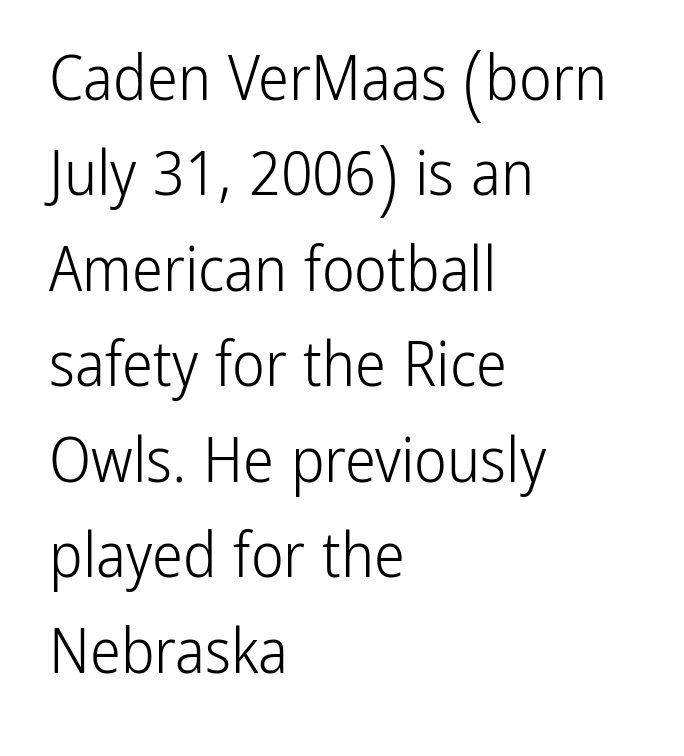
Q: Is the text bold? A: No.
Q: Is the text italic (slanted)? A: No, it is upright.
Q: Is the typeface a serif or a sans-serif typeface? A: Sans-serif.
Q: Is the text underlined? A: No.
Q: How is the paragraph aligned? A: Left-aligned.
Q: Is the spacing between letters normal or unusually wide? A: Normal.
Q: Is the spacing between lines tight, normal or loose? A: Normal.
Q: Width (condensed, normal, or wide)? A: Condensed.
Q: Stroke contrast? A: Low.
Q: x-height? A: Medium.
Q: Monospaced? A: No.
